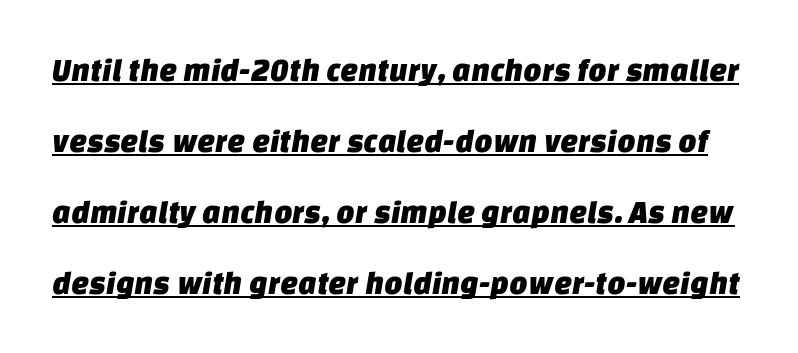
The image shows 32 px sans-serif type; set loose line spacing (2.22x), normal letter spacing, underlined; low stroke contrast and a large x-height.
